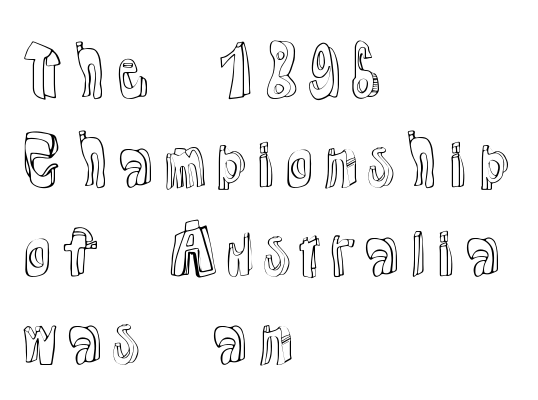
The image shows 63 px text type, upright; set left-aligned, normal line spacing (1.41x), normal letter spacing, not underlined; a medium x-height.
